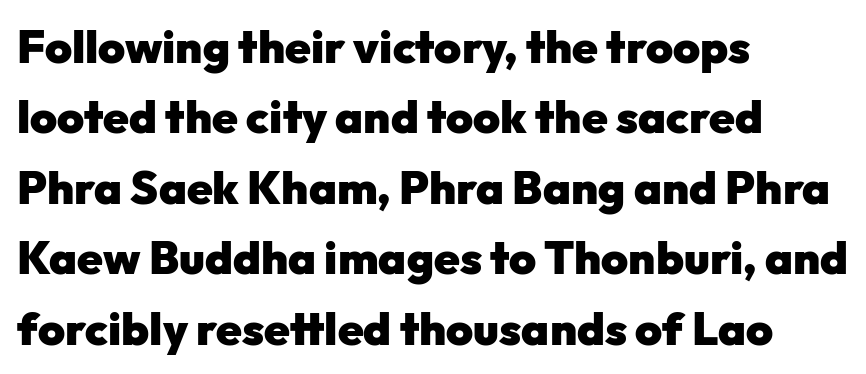
The ragged edge is on the right, which tells us the setting is flush left. I'd describe the lettering as bold — thick and assertive. Is this a fixed-width face? No — the glyphs have proportional, varying widths. Clear beneath every line of the passage. How would I describe the line gaps? Plain and ordinary.
